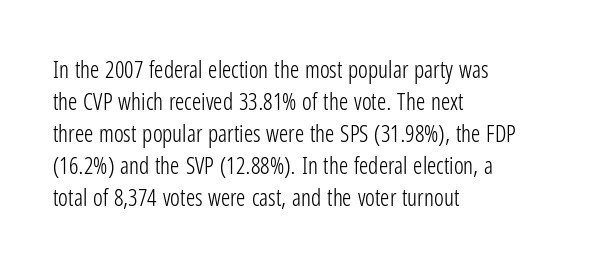
{"italic": "no", "bold": "no", "underline": "no", "align": "left", "line_spacing": "normal", "line_spacing_ratio": 1.39, "letter_spacing": "normal", "letter_spacing_em": 0.0, "glyph_px": 23}
